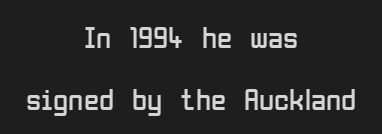
Q: Is the text bold? A: No.
Q: Is the text italic (slanted)? A: No, it is upright.
Q: Is the typeface a serif or a sans-serif typeface? A: Sans-serif.
Q: Is the text underlined? A: No.
Q: How is the paragraph aligned? A: Centered.
Q: Is the spacing between letters normal or unusually wide? A: Normal.
Q: Is the spacing between lines tight, normal or loose? A: Loose.
Q: Width (condensed, normal, or wide)? A: Condensed.
Q: Stroke contrast? A: Low.
Q: x-height? A: Medium.
Q: Monospaced? A: No.
